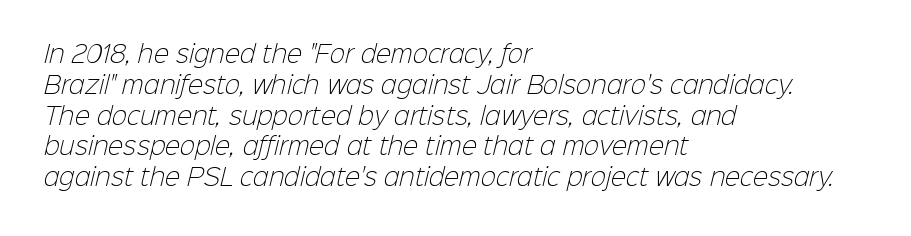
These glyphs show unthickened strokes, regular width or finer. If you measured baseline to baseline, you'd find a middling distance. Glance below the letters and you will spot only blank space. Line starts are locked; line ends wander. Honestly, the letter spacing is just normal — you wouldn't notice it.
